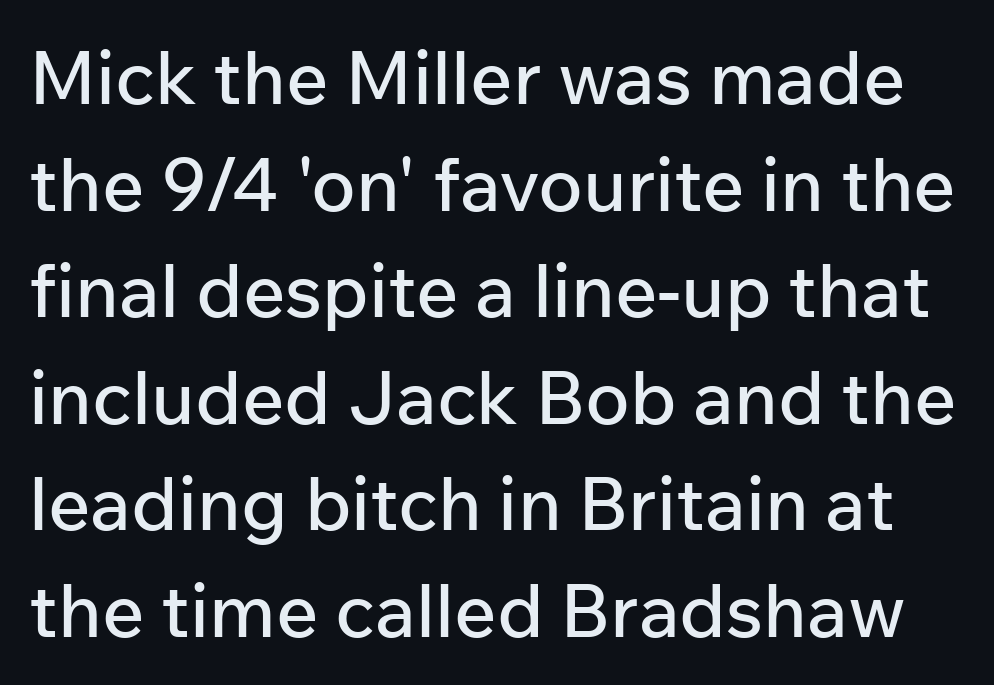
Q: Is the text italic (slanted)? A: No, it is upright.
Q: Is the typeface a serif or a sans-serif typeface? A: Sans-serif.
Q: Is the text underlined? A: No.
Q: Is the spacing between letters normal or unusually wide? A: Normal.
Q: Is the spacing between lines tight, normal or loose? A: Normal.
Q: Width (condensed, normal, or wide)? A: Normal.
Q: Stroke contrast? A: Low.
Q: x-height? A: Medium.
Q: Monospaced? A: No.
